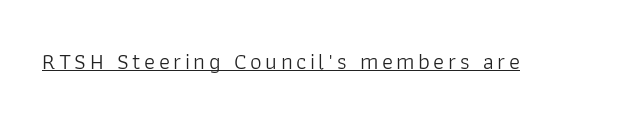
Q: Is the text bold? A: No.
Q: Is the text italic (slanted)? A: No, it is upright.
Q: Is the text underlined? A: Yes.
